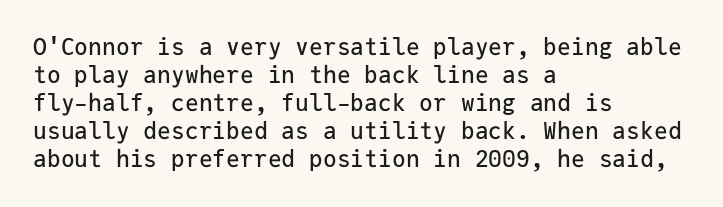
The image shows 23 px text type, upright; set left-aligned, line spacing 1.22x, normal letter spacing, not underlined.
